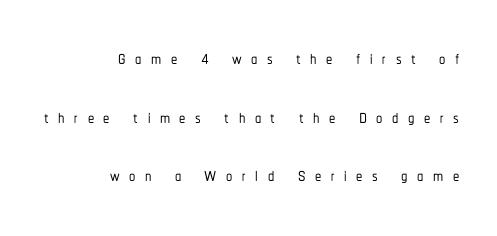
Tracking value appears strongly positive — letters spread wide. Rule under the text: the space is simply empty. The vertical gap from one line to the next is large. Nope, not italic — everything's standing straight.
